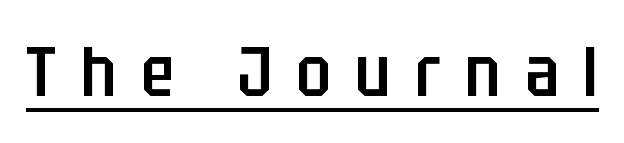
Q: Is the text bold? A: Semi-bold.
Q: Is the text italic (slanted)? A: No, it is upright.
Q: Is the typeface a serif or a sans-serif typeface? A: Sans-serif.
Q: Is the text underlined? A: Yes.
Q: Is the spacing between letters normal or unusually wide? A: Unusually wide.
Q: Width (condensed, normal, or wide)? A: Condensed.
Q: Stroke contrast? A: Low.
Q: x-height? A: Large.
Q: Monospaced? A: No.
